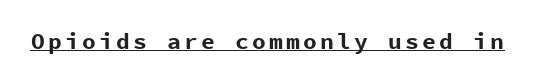
{"italic": "no", "bold": "yes", "underline": "yes", "glyph_px": 23}
